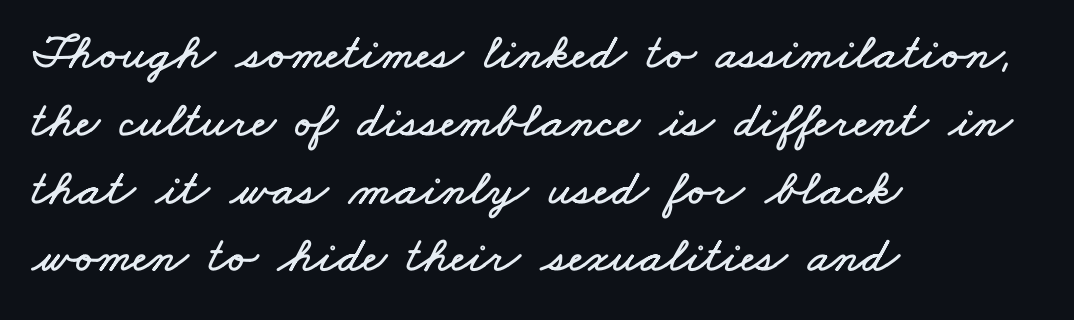
Does the copy run flush right? No — it runs flush left. The tracking reads as untouched default to a designer's eye. Has an underline been added? It has not. The face used here is proportionally spaced, like ordinary book or web type. What's the leading like? Ordinary, nothing unusual.
